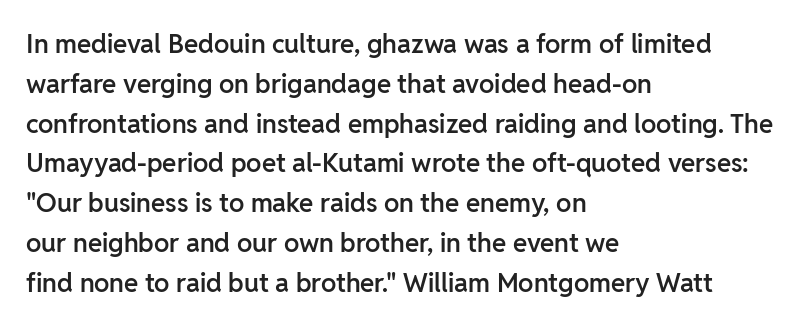
The image shows 26 px text type, upright; set left-aligned, normal line spacing (1.53x), normal letter spacing, not underlined.
